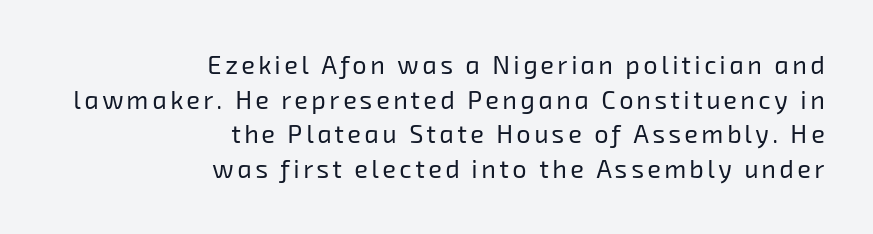
If you measured baseline to baseline, you'd find a middling distance. Underline: absent. No letter is thick-stroked: the sample isn't bold. This sample is right-justified, so line beginnings fall wherever the words allow.
